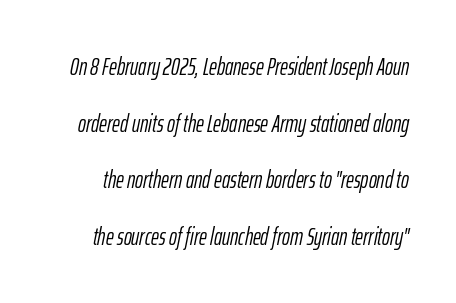
The image shows 24 px text type, italic (leaning right); set loose line spacing (2.36x), normal letter spacing, not underlined.
